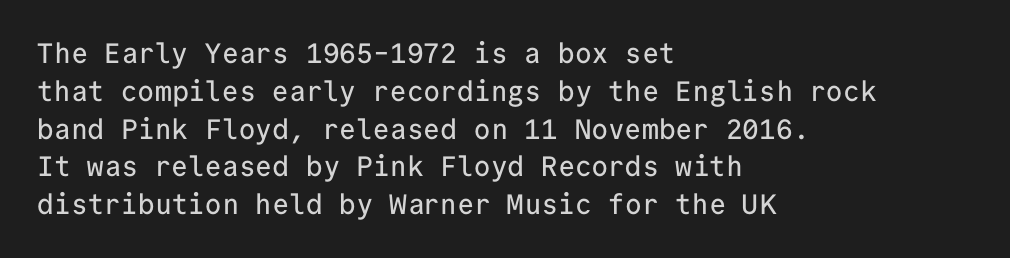
This sample has the even, mechanical cadence of fixed-width lettering. This block has exactly the height ordinary leading produces. Nobody drew a line under any word here. The designer went with a sans here, leaving each stem footless.
